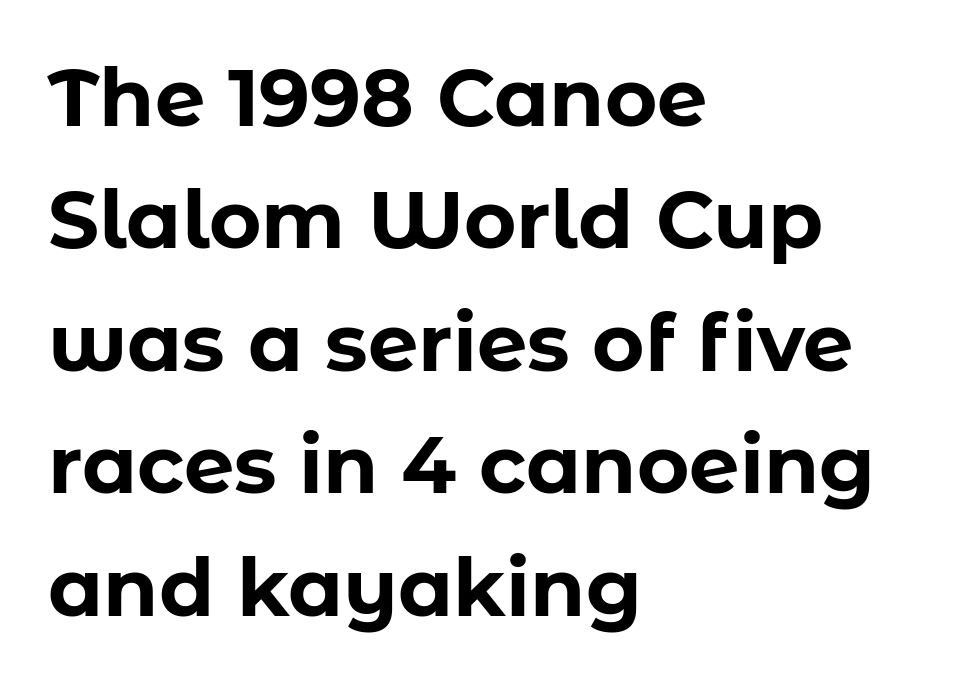
Q: Is the text bold? A: Yes.
Q: Is the text italic (slanted)? A: No, it is upright.
Q: Is the typeface a serif or a sans-serif typeface? A: Sans-serif.
Q: Is the text underlined? A: No.
Q: How is the paragraph aligned? A: Left-aligned.
Q: Is the spacing between letters normal or unusually wide? A: Normal.
Q: Is the spacing between lines tight, normal or loose? A: Normal.
Q: Width (condensed, normal, or wide)? A: Normal.
Q: Stroke contrast? A: Low.
Q: x-height? A: Medium.
Q: Monospaced? A: No.
